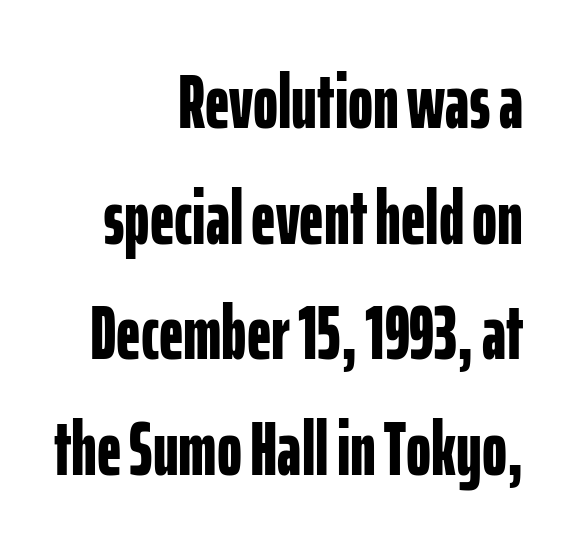
The image shows 76 px bold, condensed sans-serif type, upright; set right-aligned, normal line spacing (1.52x), normal letter spacing, not underlined; low stroke contrast and a medium x-height.
